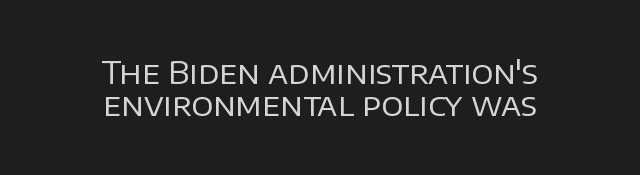
{"serif": "no", "italic": "no", "bold": "no", "weight": "regular", "width": "normal", "stroke_contrast": "low", "x_height": "large", "monospaced": "no", "underline": "no", "align": "center", "line_spacing": "tight", "line_spacing_ratio": 0.99, "letter_spacing": "normal", "letter_spacing_em": 0.0, "glyph_px": 32}
